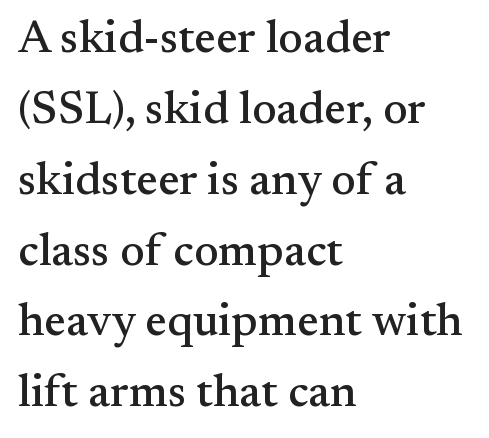
{"serif": "yes", "italic": "no", "width": "normal", "stroke_contrast": "medium", "x_height": "small", "monospaced": "no", "underline": "no", "align": "left", "line_spacing": "normal", "line_spacing_ratio": 1.54, "letter_spacing": "normal", "letter_spacing_em": 0.0, "glyph_px": 46}
